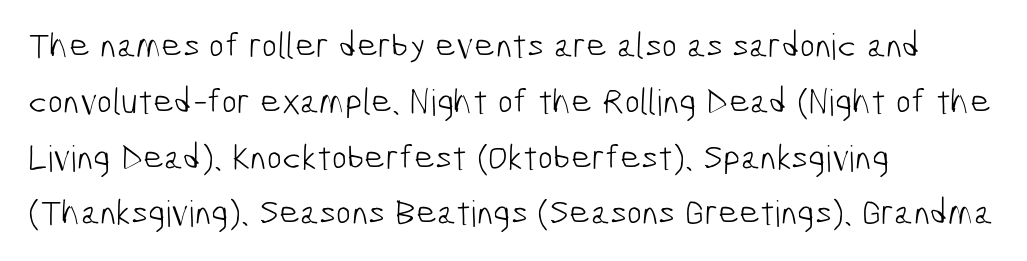
The image shows 36 px light, condensed sans-serif type; set left-aligned, normal line spacing (1.55x), normal letter spacing, not underlined; low stroke contrast and a medium x-height.
